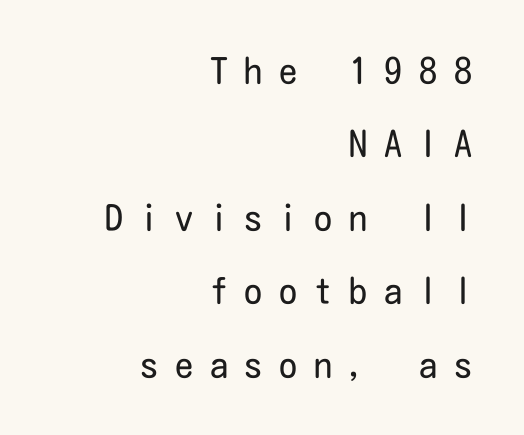
{"serif": "no", "italic": "no", "bold": "no", "weight": "regular", "width": "condensed", "stroke_contrast": "low", "x_height": "medium", "underline": "no", "align": "right", "line_spacing": "loose", "line_spacing_ratio": 2.04, "letter_spacing": "wide", "letter_spacing_em": 0.47, "glyph_px": 36}
